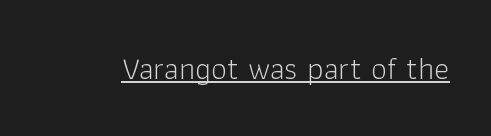
{"serif": "no", "italic": "no", "bold": "no", "weight": "light", "width": "normal", "stroke_contrast": "low", "x_height": "medium", "monospaced": "no", "underline": "yes", "letter_spacing": "normal", "letter_spacing_em": 0.0, "glyph_px": 32}
